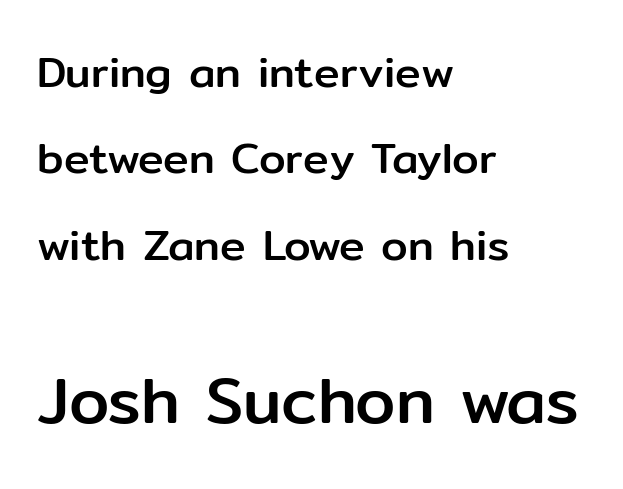
Q: Is the text italic (slanted)? A: No, it is upright.
Q: Is the typeface a serif or a sans-serif typeface? A: Sans-serif.
Q: Is the text underlined? A: No.
Q: How is the paragraph aligned? A: Left-aligned.
Q: Is the spacing between letters normal or unusually wide? A: Normal.
Q: Is the spacing between lines tight, normal or loose? A: Loose.
Q: Which block of text is set in a larger size, the first (top) or the second (bottom)? A: The second (bottom) one.
Q: Width (condensed, normal, or wide)? A: Normal.
Q: Stroke contrast? A: Low.
Q: x-height? A: Medium.
Q: Monospaced? A: No.
